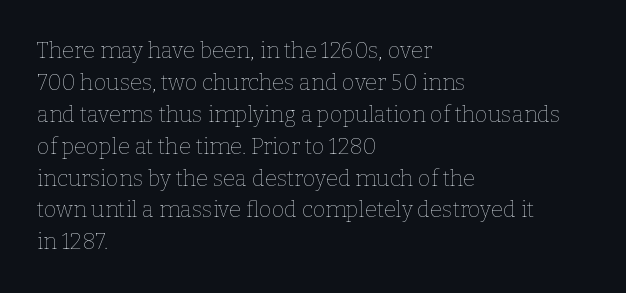
This sample uses an upright cut, with every glyph sitting square on the baseline. Check the space under the baseline: it is left empty. These lines are set flush left with a ragged right edge. Weight: not bold — regular or lighter.
